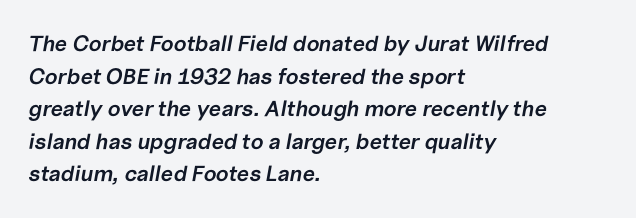
{"italic": "yes", "lean": "right", "slant_degrees": 10, "bold": "semi", "underline": "no", "align": "left", "line_spacing": "normal", "line_spacing_ratio": 1.48, "letter_spacing": "normal", "letter_spacing_em": 0.0, "glyph_px": 22}
